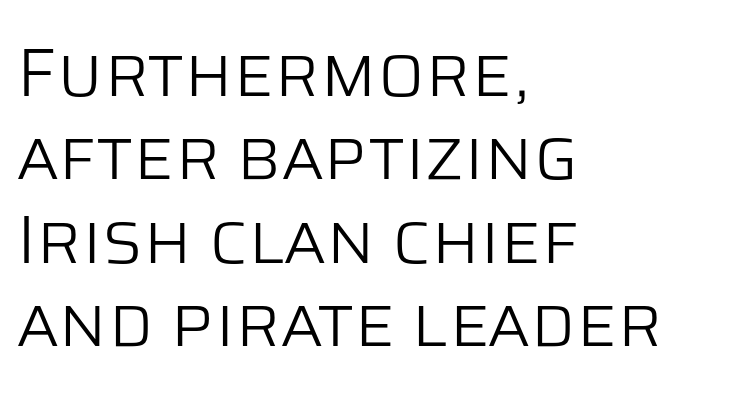
Q: Is the text bold? A: No.
Q: Is the text italic (slanted)? A: No, it is upright.
Q: Is the typeface a serif or a sans-serif typeface? A: Sans-serif.
Q: Is the text underlined? A: No.
Q: How is the paragraph aligned? A: Left-aligned.
Q: Is the spacing between letters normal or unusually wide? A: Normal.
Q: Width (condensed, normal, or wide)? A: Normal.
Q: Stroke contrast? A: Low.
Q: x-height? A: Large.
Q: Monospaced? A: No.
